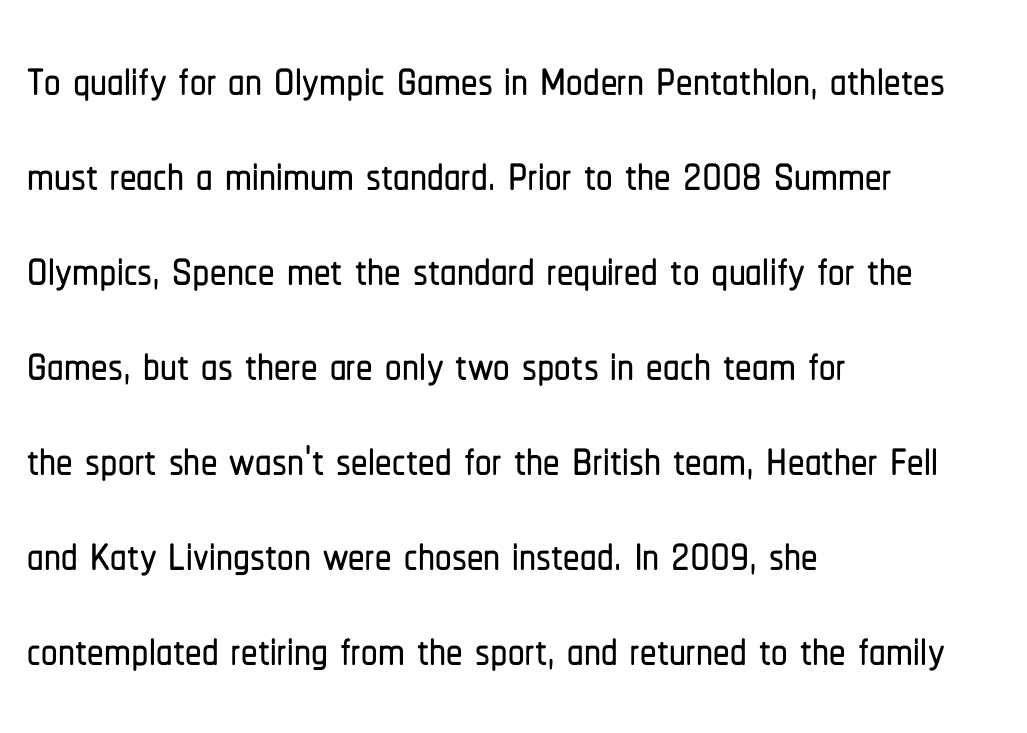
{"serif": "no", "italic": "no", "width": "condensed", "stroke_contrast": "low", "x_height": "medium", "monospaced": "no", "underline": "no", "align": "left", "line_spacing": "normal", "line_spacing_ratio": 1.44, "letter_spacing": "normal", "letter_spacing_em": 0.0, "glyph_px": 66}
